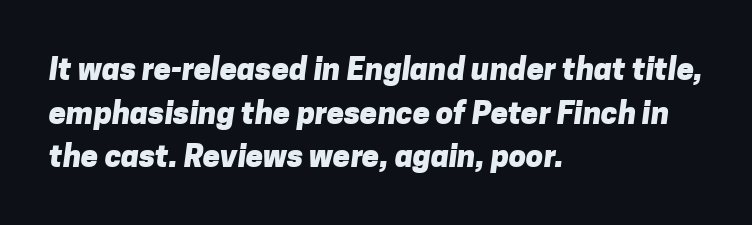
The image shows 31 px heavy sans-serif type; set left-aligned, normal line spacing (1.41x), normal letter spacing, not underlined; low stroke contrast and a medium x-height.
